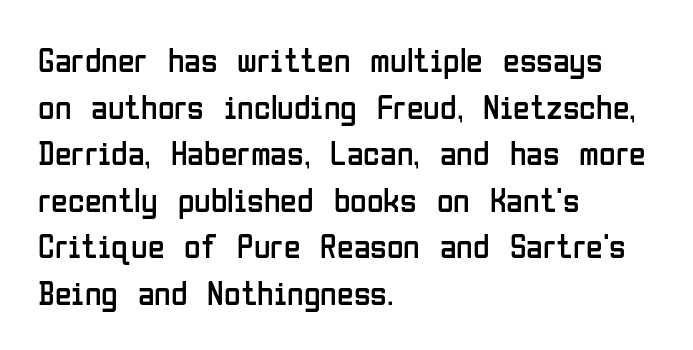
The image shows 34 px regular-weight, condensed sans-serif type, upright; set left-aligned, normal line spacing (1.37x), normal letter spacing, not underlined; low stroke contrast and a medium x-height.
